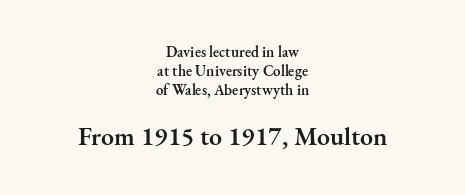
The image shows 26 px text type, upright; set centered, normal line spacing (1.26x), normal letter spacing, not underlined; the second (bottom) block is 1.73x larger.
